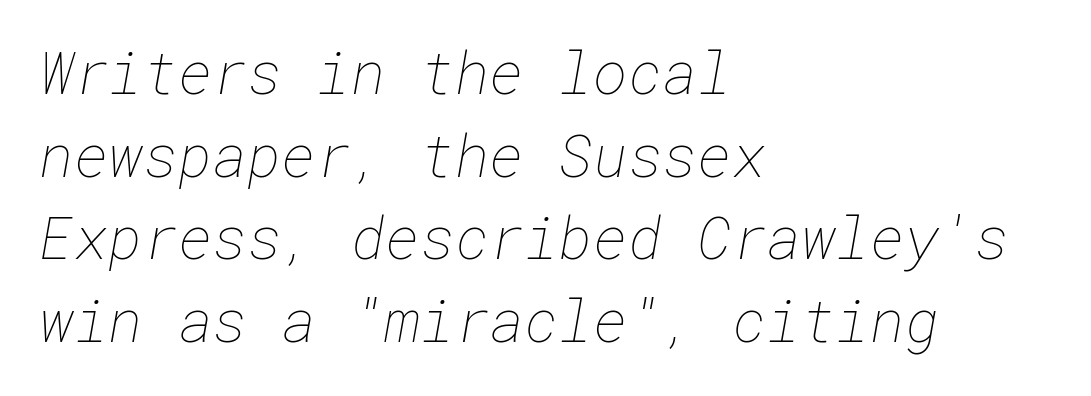
Q: Is the text bold? A: No.
Q: Is the text underlined? A: No.
Q: How is the paragraph aligned? A: Left-aligned.
Q: Is the spacing between letters normal or unusually wide? A: Normal.
Q: Is the spacing between lines tight, normal or loose? A: Normal.
Q: Width (condensed, normal, or wide)? A: Normal.
Q: Stroke contrast? A: Low.
Q: x-height? A: Medium.
